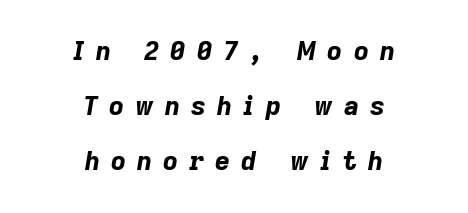
Q: Is the text bold? A: Yes.
Q: Is the text italic (slanted)? A: Yes, it leans right by about 9 degrees.
Q: Is the text underlined? A: No.
Q: How is the paragraph aligned? A: Centered.
Q: Is the spacing between letters normal or unusually wide? A: Unusually wide.
Q: Is the spacing between lines tight, normal or loose? A: Loose.
